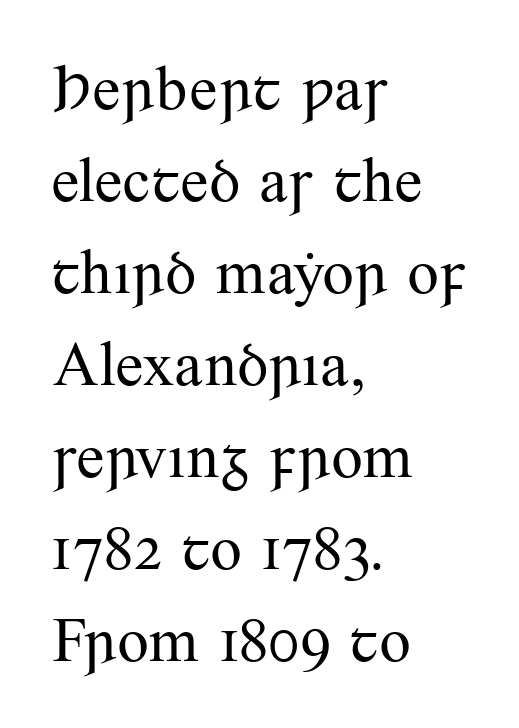
The passage shown stacks its lines at a standard gap. Note: serifs present on the glyphs. Bare-footed words on every line. A student would call this left alignment; a typographer would say flush left, rag right. Do the letters lean? They stand straight. The letterforms sit shoulder to shoulder at normal distance.
